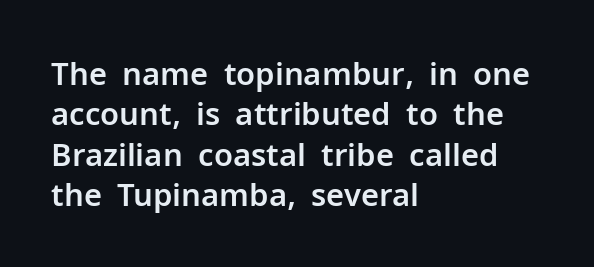
Tracking here is standard; glyphs follow each other at the usual distance. This is the regular roman posture of the typeface. The lines in this sample share a left origin and differ only in where they stop. Think of a printed novel: that variable character pitch is what you see here. The passage shown is typeset with a sans-serif family. In terms of leading, this rendering sits right in the middle.
